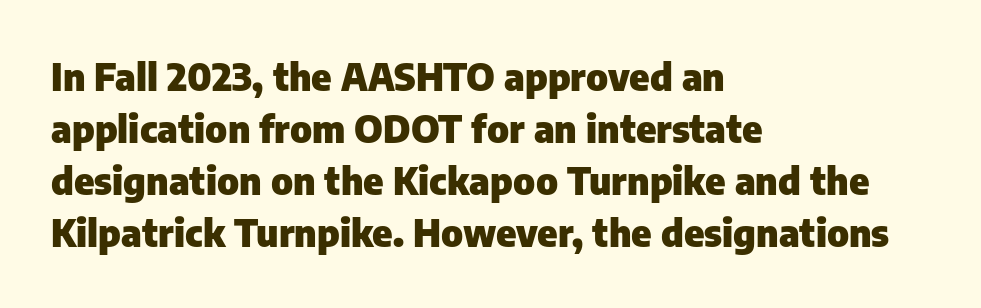
Q: Is the text bold? A: Yes.
Q: Is the text italic (slanted)? A: No, it is upright.
Q: Is the typeface a serif or a sans-serif typeface? A: Sans-serif.
Q: Is the text underlined? A: No.
Q: How is the paragraph aligned? A: Left-aligned.
Q: Is the spacing between letters normal or unusually wide? A: Normal.
Q: Is the spacing between lines tight, normal or loose? A: Normal.
Q: Width (condensed, normal, or wide)? A: Normal.
Q: Stroke contrast? A: Low.
Q: x-height? A: Medium.
Q: Monospaced? A: No.
